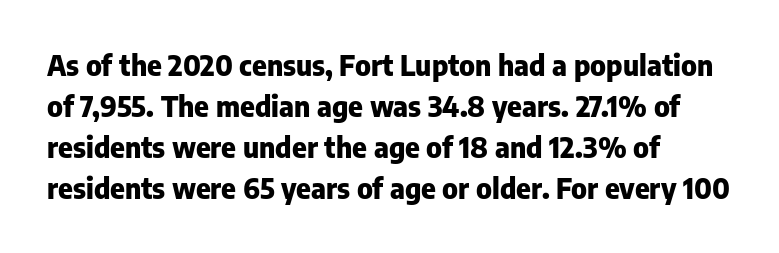
{"serif": "no", "italic": "no", "bold": "yes", "weight": "heavy", "width": "normal", "stroke_contrast": "low", "x_height": "medium", "monospaced": "no", "underline": "no", "align": "left", "line_spacing": "normal", "line_spacing_ratio": 1.46, "letter_spacing": "normal", "letter_spacing_em": 0.0, "glyph_px": 28}
